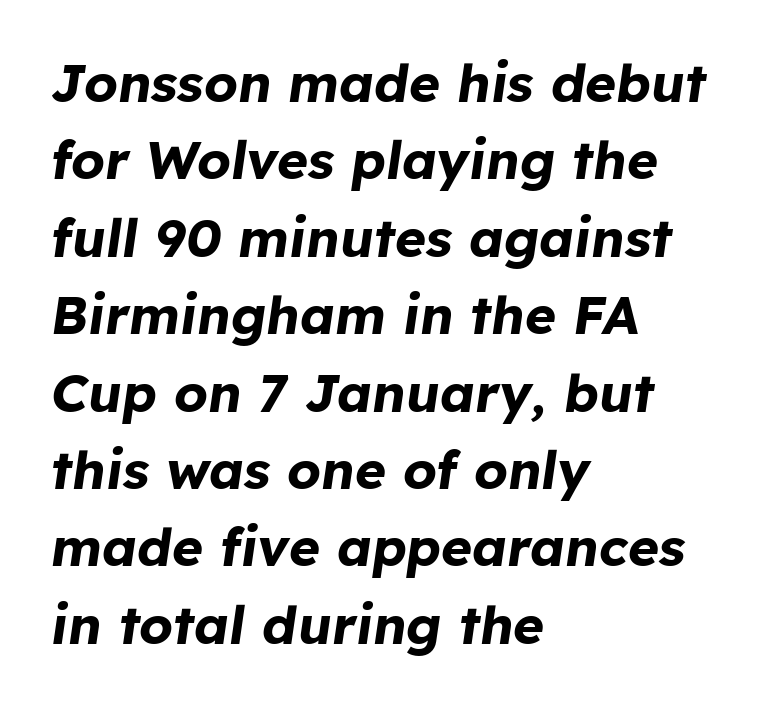
Q: Is the text bold? A: Yes.
Q: Is the text italic (slanted)? A: Yes, it leans right by about 8 degrees.
Q: Is the text underlined? A: No.
Q: How is the paragraph aligned? A: Left-aligned.
Q: Is the spacing between letters normal or unusually wide? A: Normal.
Q: Is the spacing between lines tight, normal or loose? A: Normal.
Q: Width (condensed, normal, or wide)? A: Normal.
Q: Stroke contrast? A: Low.
Q: x-height? A: Medium.
Q: Monospaced? A: No.
